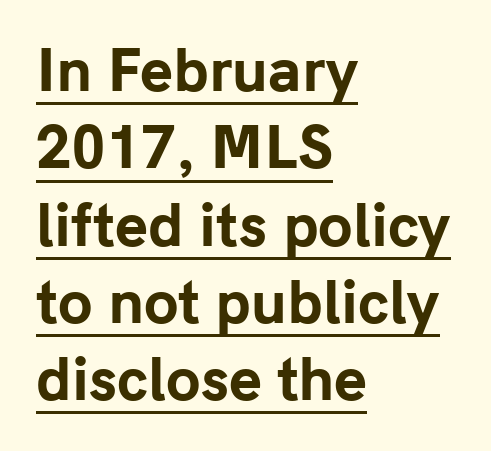
Q: Is the text bold? A: Yes.
Q: Is the text italic (slanted)? A: No, it is upright.
Q: Is the typeface a serif or a sans-serif typeface? A: Sans-serif.
Q: Is the text underlined? A: Yes.
Q: How is the paragraph aligned? A: Left-aligned.
Q: Is the spacing between letters normal or unusually wide? A: Normal.
Q: Is the spacing between lines tight, normal or loose? A: Normal.
Q: Width (condensed, normal, or wide)? A: Normal.
Q: Stroke contrast? A: Low.
Q: x-height? A: Medium.
Q: Monospaced? A: No.
